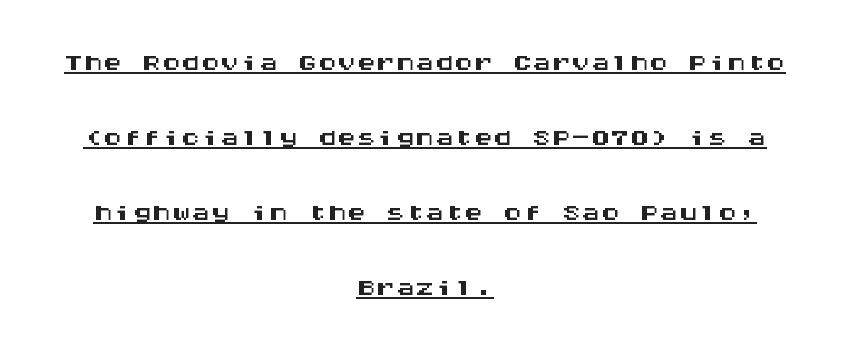
{"serif": "no", "italic": "no", "width": "wide", "stroke_contrast": "medium", "x_height": "large", "monospaced": "yes", "underline": "yes", "align": "center", "line_spacing": "loose", "line_spacing_ratio": 1.92, "letter_spacing": "normal", "letter_spacing_em": 0.0, "glyph_px": 39}
